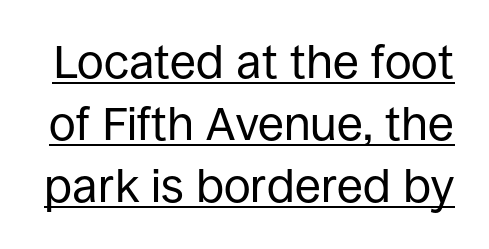
Q: Is the text bold? A: No.
Q: Is the text italic (slanted)? A: No, it is upright.
Q: Is the typeface a serif or a sans-serif typeface? A: Sans-serif.
Q: Is the text underlined? A: Yes.
Q: Is the spacing between letters normal or unusually wide? A: Normal.
Q: Is the spacing between lines tight, normal or loose? A: Normal.
Q: Width (condensed, normal, or wide)? A: Normal.
Q: Stroke contrast? A: Low.
Q: x-height? A: Large.
Q: Monospaced? A: No.
